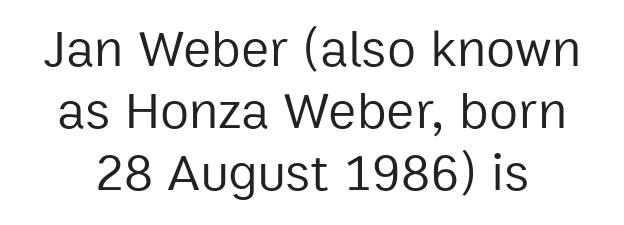
This sample uses an upright cut, with every glyph sitting square on the baseline. You could not count columns in this text — the font is proportionally spaced. Look at the bottom of the vertical strokes: they stop flat, with no serifs. A light-to-regular cut is what we see here. Nobody touched the tracking dial on this one.
